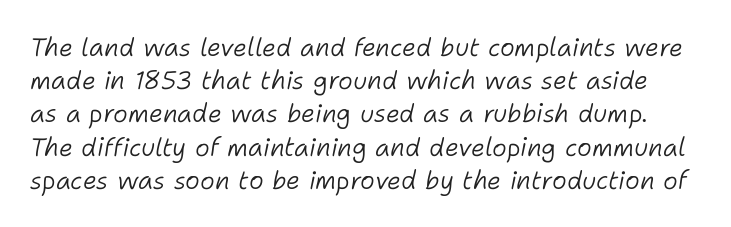
Observe the ordinary spacing: letters are neighbours, not strangers. Successive baselines arrive at the customary interval. Does the lettering tilt? It does — this is italic. Has an underline been added? It has not. No heavy texture on the line: the type isn't bold.
